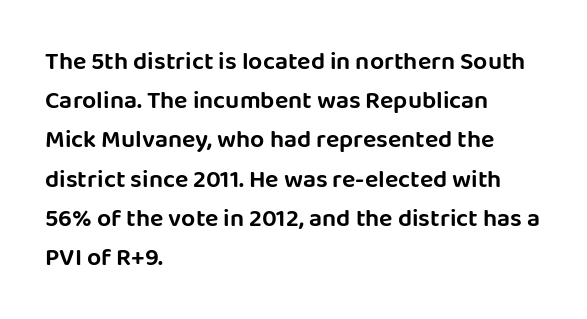
The foot of each line stays bare and open. Upright lettering throughout. Characters follow at the spacing the type designer built in. Line spacing here is normal.
